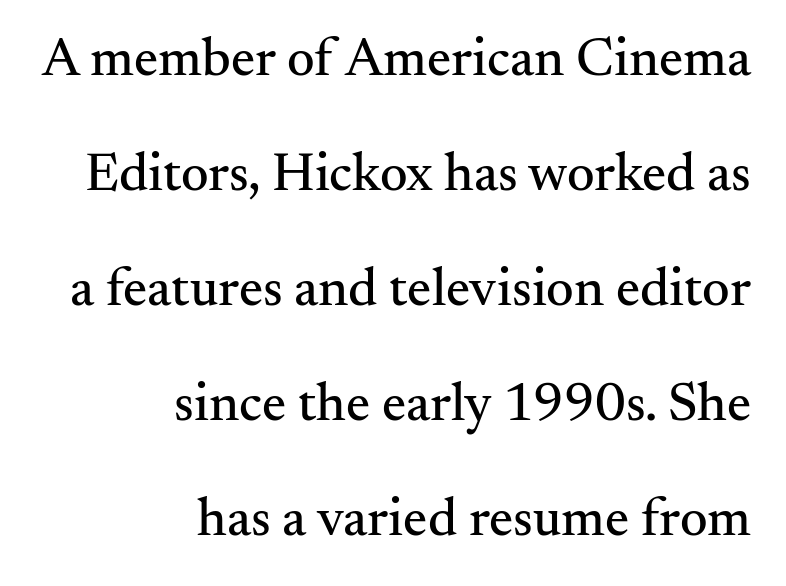
The image shows 54 px serif type, upright; set right-aligned, loose line spacing (2.13x), normal letter spacing, not underlined; medium stroke contrast and a small x-height.
